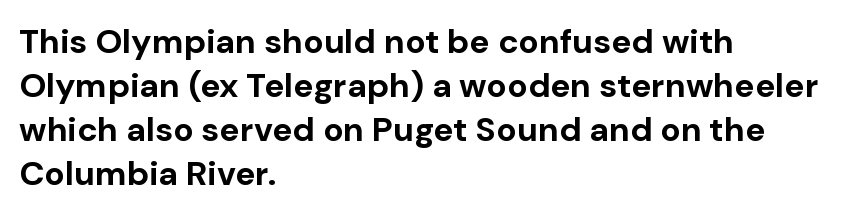
The lettering holds an erect, upright posture throughout. Typesetter's note: full bold, strokes at maximum text heaviness. A student would call this left alignment; a typographer would say flush left, rag right. Do the characters align in a grid? No, the font is proportional. Students, observe: this is what conventionally led text looks like.
